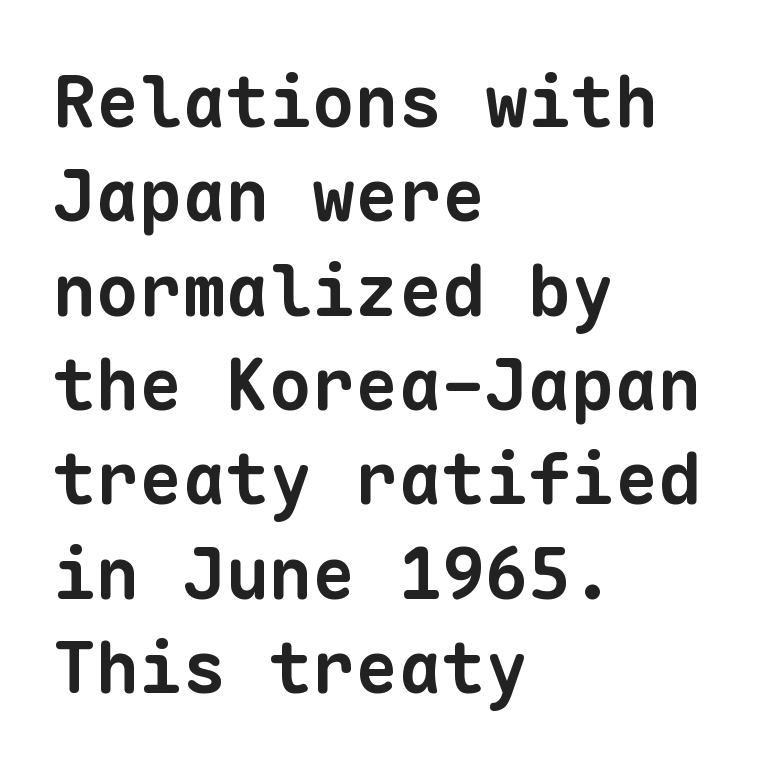
The image shows 72 px bold sans-serif type, monospaced; set left-aligned, normal line spacing (1.31x), normal letter spacing, not underlined; low stroke contrast and a medium x-height.
